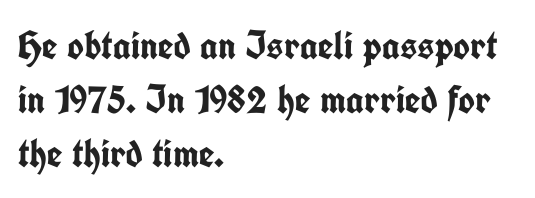
{"serif": "no", "italic": "no", "bold": "yes", "weight": "semibold", "width": "condensed", "stroke_contrast": "low", "x_height": "medium", "monospaced": "no", "underline": "no", "align": "left", "line_spacing": "normal", "line_spacing_ratio": 1.35, "letter_spacing": "normal", "letter_spacing_em": 0.0, "glyph_px": 40}
